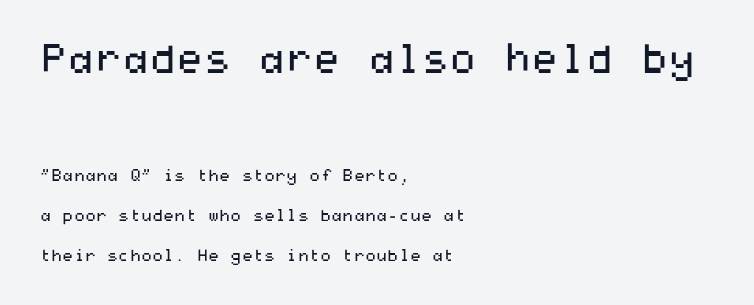
The image shows 39 px regular-weight, wide sans-serif type, upright; set left-aligned, loose line spacing (2.49x), normal letter spacing, not underlined; the first (top) block is 2.44x larger; medium stroke contrast and a medium x-height.
